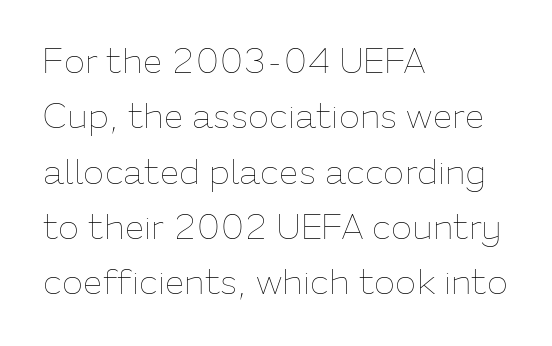
Q: Is the text bold? A: No.
Q: Is the text italic (slanted)? A: No, it is upright.
Q: Is the text underlined? A: No.
Q: How is the paragraph aligned? A: Left-aligned.
Q: Is the spacing between letters normal or unusually wide? A: Normal.
Q: Is the spacing between lines tight, normal or loose? A: Normal.
Q: Width (condensed, normal, or wide)? A: Normal.
Q: Stroke contrast? A: Low.
Q: x-height? A: Medium.
Q: Monospaced? A: No.
